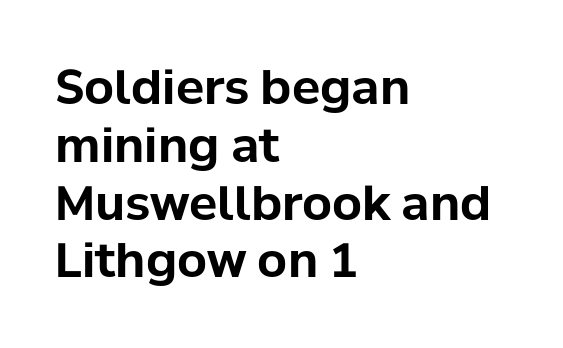
Rule under the text: the space is simply empty. This rendering uses left alignment, leaving the right contour irregular. The letters stand straight up with perfectly vertical stems. Looks like regular typesetting: each glyph gets only the width it needs.
